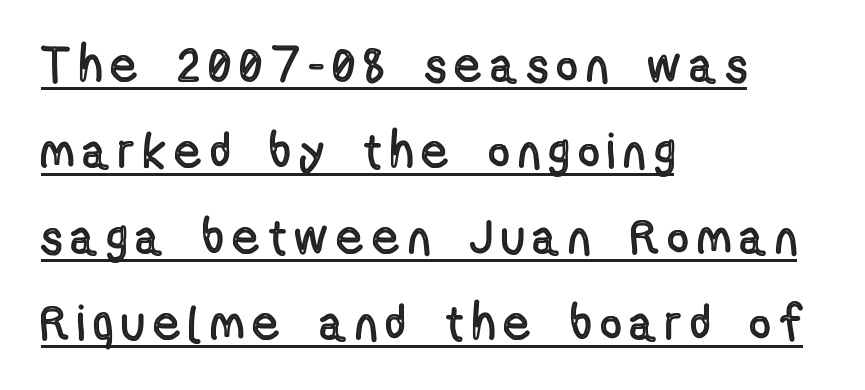
Q: Is the text italic (slanted)? A: No, it is upright.
Q: Is the text underlined? A: Yes.
Q: How is the paragraph aligned? A: Left-aligned.
Q: Is the spacing between letters normal or unusually wide? A: Unusually wide.
Q: Width (condensed, normal, or wide)? A: Condensed.
Q: x-height? A: Medium.
Q: Monospaced? A: No.
